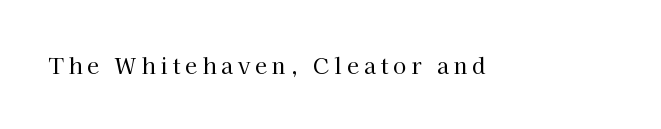
{"italic": "no", "bold": "no", "underline": "no", "letter_spacing": "wide", "letter_spacing_em": 0.22, "glyph_px": 22}
